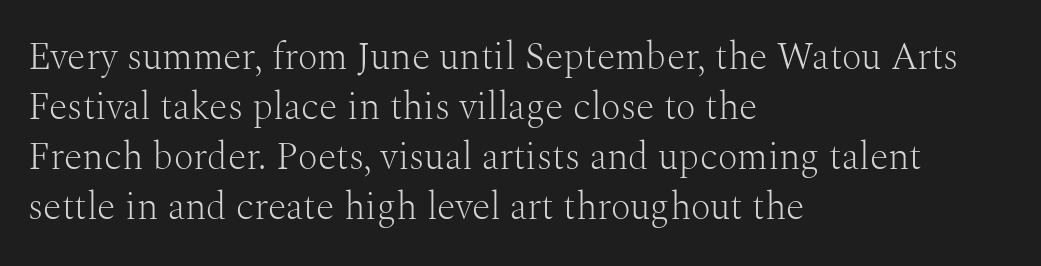
{"serif": "yes", "italic": "no", "bold": "no", "weight": "light", "width": "normal", "stroke_contrast": "medium", "x_height": "medium", "monospaced": "no", "underline": "no", "align": "left", "line_spacing": "normal", "line_spacing_ratio": 1.32, "letter_spacing": "normal", "letter_spacing_em": 0.0, "glyph_px": 38}
